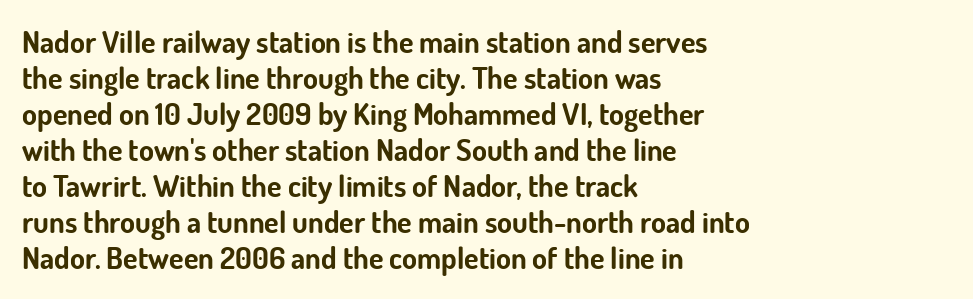
The image shows 30 px bold sans-serif type, upright; set left-aligned, line spacing 1.2x, normal letter spacing, not underlined; low stroke contrast and a small x-height.
